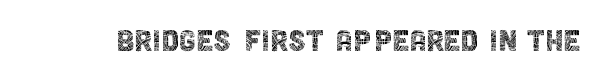
Between one letter and the next there's only the usual sliver of space. Has an underline been added? It has not. Nope, no serifs anywhere on these letters. The face looks like a standard text weight, possibly lighter. Nope, not italic — everything's standing straight. Is this a fixed-width face? No — the glyphs have proportional, varying widths.
